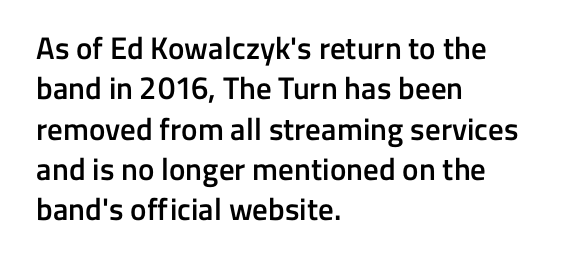
The image shows 31 px semibold sans-serif type, upright; set left-aligned, normal line spacing (1.3x), normal letter spacing, not underlined; low stroke contrast and a medium x-height.
